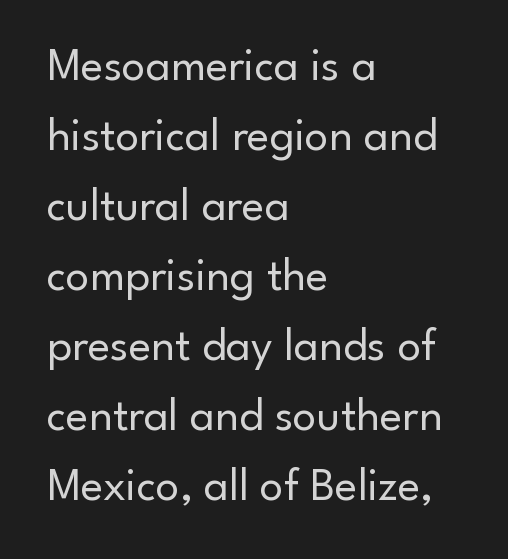
{"serif": "no", "italic": "no", "bold": "no", "weight": "regular", "width": "normal", "stroke_contrast": "low", "x_height": "small", "monospaced": "no", "underline": "no", "align": "left", "line_spacing": "normal", "line_spacing_ratio": 1.49, "letter_spacing": "normal", "letter_spacing_em": 0.0, "glyph_px": 47}
